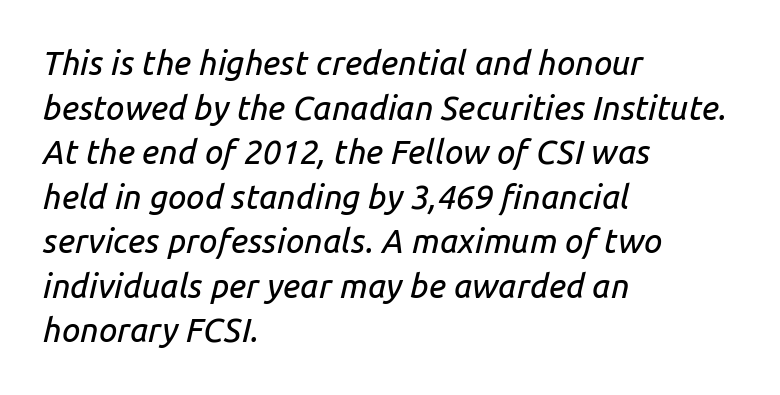
Q: Is the text italic (slanted)? A: Yes, it leans right by about 14 degrees.
Q: Is the text underlined? A: No.
Q: How is the paragraph aligned? A: Left-aligned.
Q: Is the spacing between letters normal or unusually wide? A: Normal.
Q: Is the spacing between lines tight, normal or loose? A: Normal.
Q: Width (condensed, normal, or wide)? A: Normal.
Q: Stroke contrast? A: Low.
Q: x-height? A: Medium.
Q: Monospaced? A: No.
